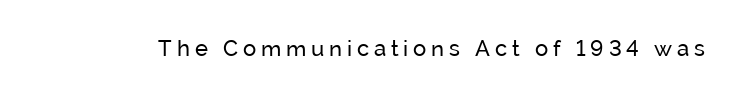
{"italic": "no", "bold": "no", "underline": "no", "letter_spacing": "wide", "letter_spacing_em": 0.22, "glyph_px": 22}
